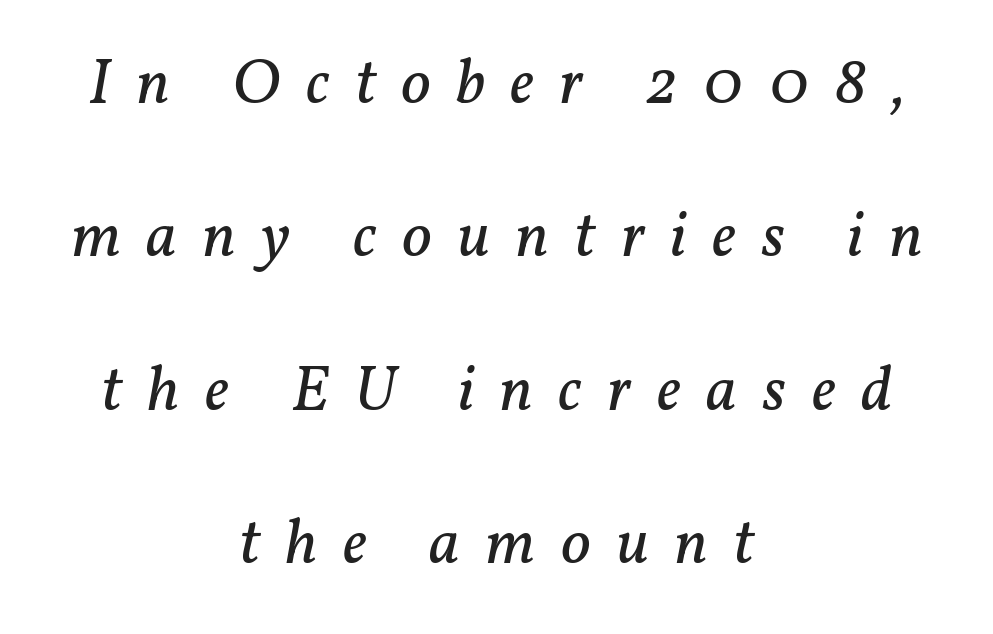
The foot of each line stays bare and open. Rendered with sloped, italic letterforms. You can tell from the footed stems that serif type was used. Both edges are ragged and mirror each other, which tells us the setting is centered.
